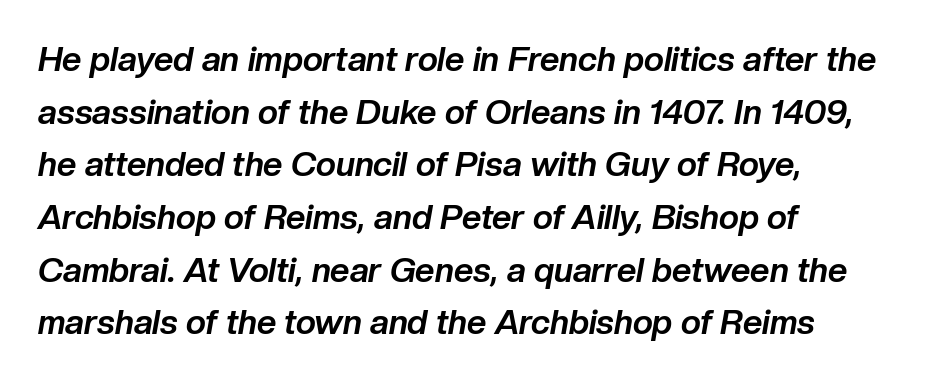
Horizontal alignment here is leftward, the default for most running prose. Looking at the ascenders, they clearly lean. Letter spacing: default. Letters rest on an invisible, unmarked baseline. Vertically, the passage feels balanced, rows spaced as you'd expect.
